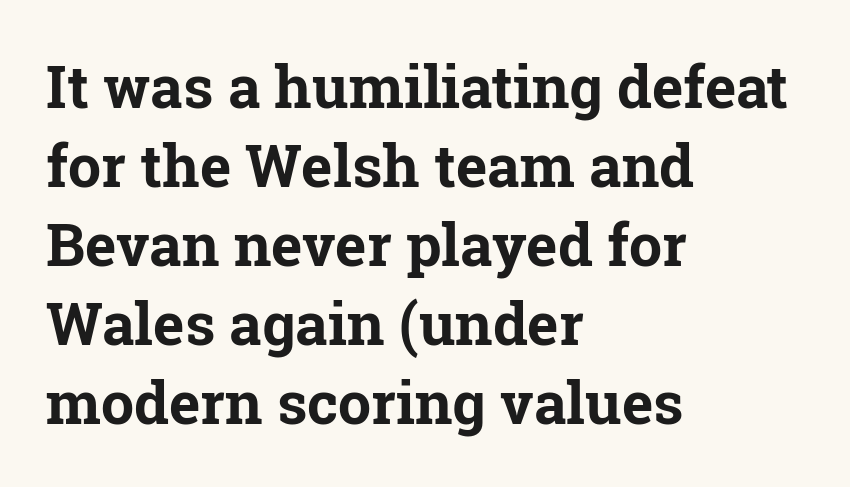
{"serif": "yes", "italic": "no", "bold": "yes", "weight": "bold", "width": "normal", "stroke_contrast": "low", "x_height": "medium", "monospaced": "no", "underline": "no", "align": "left", "line_spacing": "normal", "line_spacing_ratio": 1.34, "letter_spacing": "normal", "letter_spacing_em": 0.0, "glyph_px": 59}
